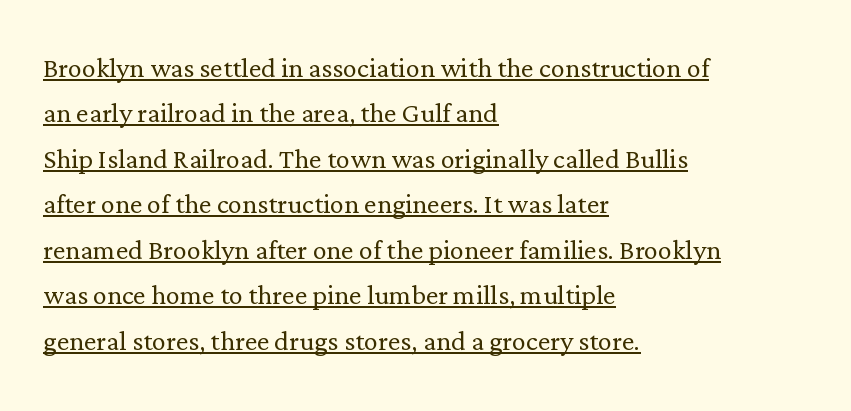
Q: Is the text bold? A: No.
Q: Is the text italic (slanted)? A: No, it is upright.
Q: Is the typeface a serif or a sans-serif typeface? A: Serif.
Q: Is the text underlined? A: Yes.
Q: How is the paragraph aligned? A: Left-aligned.
Q: Is the spacing between letters normal or unusually wide? A: Normal.
Q: Is the spacing between lines tight, normal or loose? A: Normal.
Q: Width (condensed, normal, or wide)? A: Normal.
Q: Stroke contrast? A: Low.
Q: x-height? A: Medium.
Q: Monospaced? A: No.
